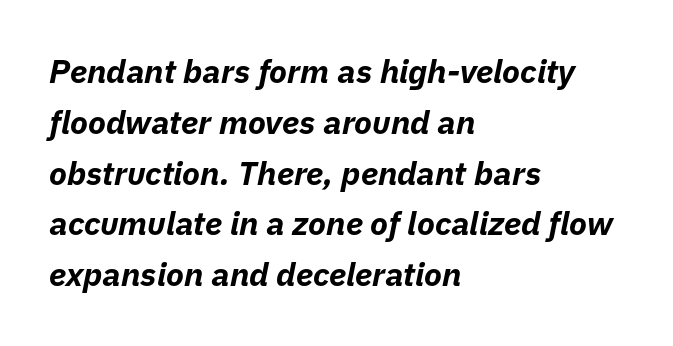
{"italic": "yes", "lean": "right", "slant_degrees": 11, "bold": "yes", "weight": "bold", "width": "normal", "stroke_contrast": "low", "x_height": "medium", "monospaced": "no", "underline": "no", "align": "left", "line_spacing": "normal", "line_spacing_ratio": 1.54, "letter_spacing": "normal", "letter_spacing_em": 0.0, "glyph_px": 33}
